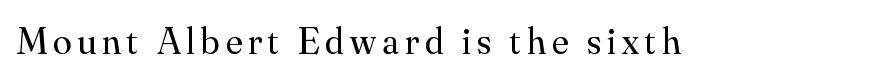
The image shows 38 px regular-weight serif type, upright; set not underlined; medium stroke contrast and a small x-height.
